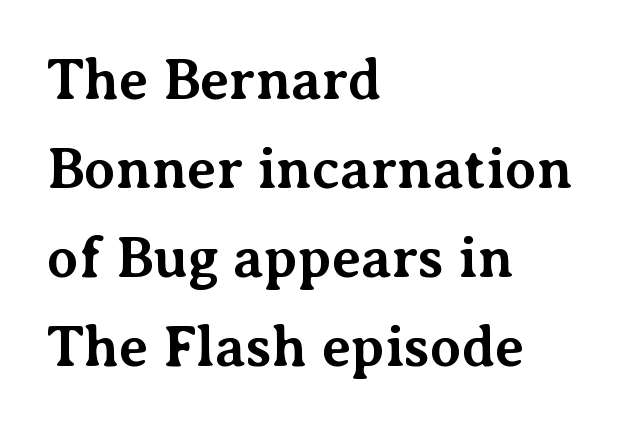
This sample has the flowing, uneven cadence of proportional lettering. Little horizontal feet cap the strokes, marking this as serif type. Decoration check: the copy has no underline. A normal amount of white space separates one row of letters from the next. The lines in this sample share a left origin and differ only in where they stop.
